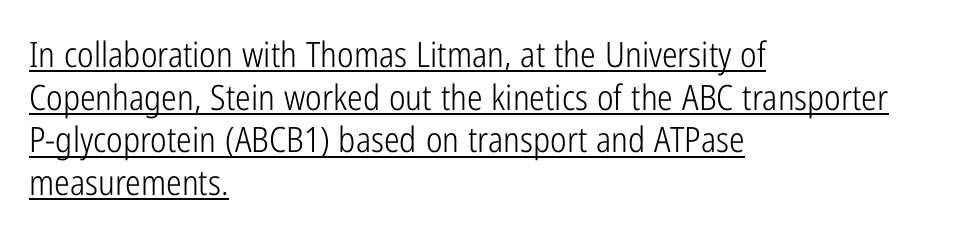
{"serif": "no", "italic": "no", "bold": "no", "weight": "light", "width": "condensed", "stroke_contrast": "low", "x_height": "medium", "monospaced": "no", "underline": "yes", "align": "left", "line_spacing_ratio": 1.22, "letter_spacing": "normal", "letter_spacing_em": 0.0, "glyph_px": 35}
